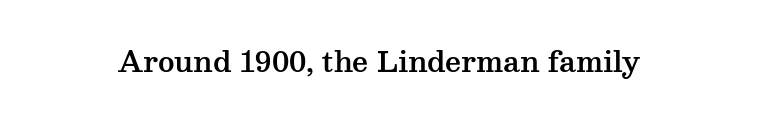
{"serif": "yes", "italic": "no", "width": "wide", "stroke_contrast": "medium", "x_height": "medium", "monospaced": "no", "underline": "no", "letter_spacing": "normal", "letter_spacing_em": 0.0, "glyph_px": 28}
